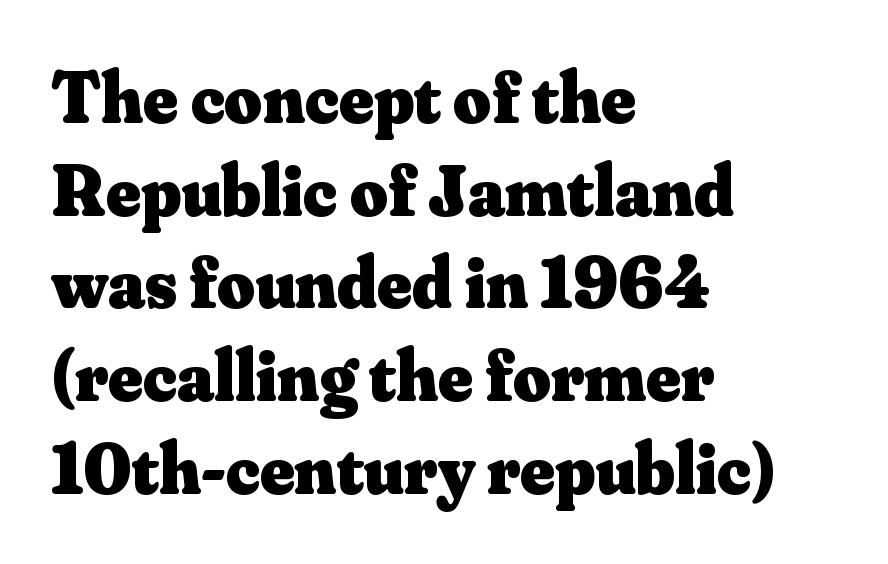
{"serif": "yes", "italic": "no", "bold": "yes", "weight": "heavy", "width": "normal", "stroke_contrast": "medium", "x_height": "small", "monospaced": "no", "underline": "no", "align": "left", "line_spacing": "normal", "line_spacing_ratio": 1.27, "letter_spacing": "normal", "letter_spacing_em": 0.0, "glyph_px": 73}
